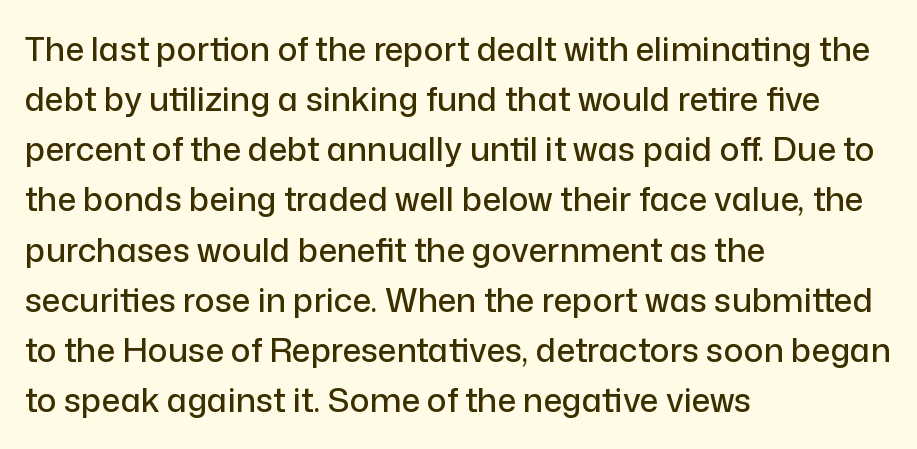
{"serif": "no", "italic": "no", "width": "normal", "stroke_contrast": "low", "x_height": "medium", "monospaced": "no", "underline": "no", "align": "left", "line_spacing": "normal", "line_spacing_ratio": 1.52, "letter_spacing": "normal", "letter_spacing_em": 0.0, "glyph_px": 33}
